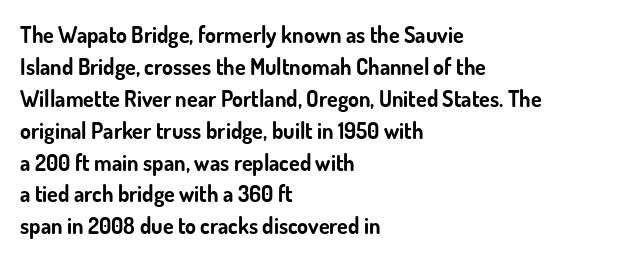
{"italic": "no", "bold": "yes", "underline": "no", "align": "left", "line_spacing": "normal", "line_spacing_ratio": 1.45, "letter_spacing": "normal", "letter_spacing_em": 0.0, "glyph_px": 22}
